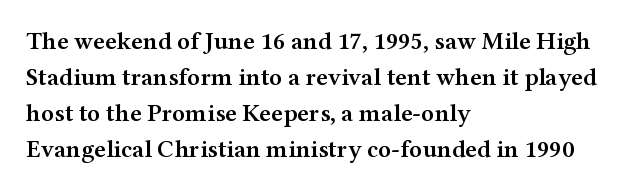
{"italic": "no", "bold": "semi", "underline": "no", "align": "left", "line_spacing": "normal", "line_spacing_ratio": 1.44, "letter_spacing": "normal", "letter_spacing_em": 0.0, "glyph_px": 25}
